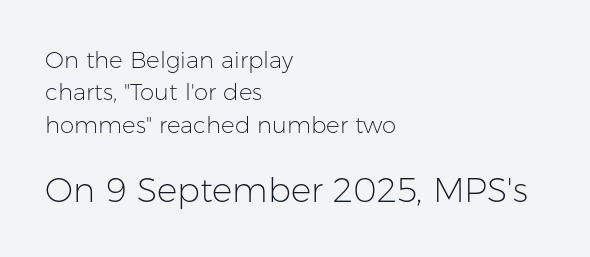
Q: Is the text bold? A: No.
Q: Is the text italic (slanted)? A: No, it is upright.
Q: Is the typeface a serif or a sans-serif typeface? A: Sans-serif.
Q: Is the text underlined? A: No.
Q: How is the paragraph aligned? A: Left-aligned.
Q: Is the spacing between letters normal or unusually wide? A: Normal.
Q: Is the spacing between lines tight, normal or loose? A: Normal.
Q: Which block of text is set in a larger size, the first (top) or the second (bottom)? A: The second (bottom) one.
Q: Width (condensed, normal, or wide)? A: Normal.
Q: Stroke contrast? A: Low.
Q: x-height? A: Medium.
Q: Monospaced? A: No.
